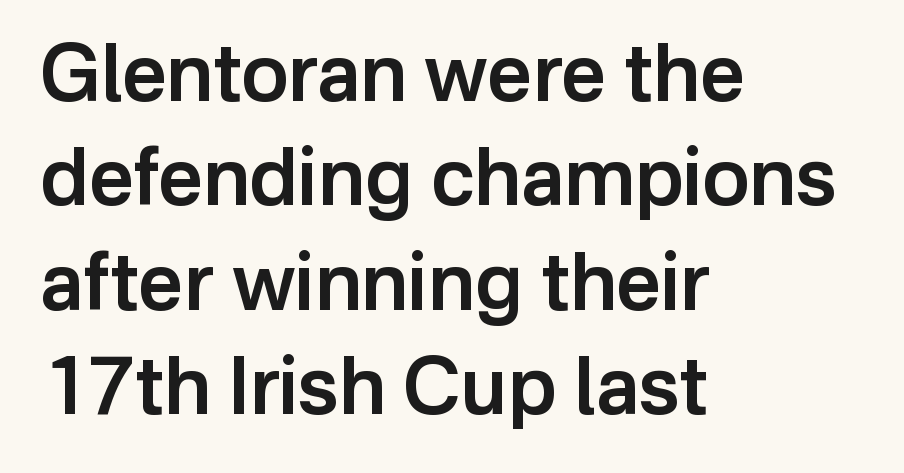
{"serif": "no", "italic": "no", "bold": "semi", "weight": "semibold", "width": "normal", "stroke_contrast": "low", "x_height": "medium", "monospaced": "no", "underline": "no", "align": "left", "line_spacing": "normal", "line_spacing_ratio": 1.32, "letter_spacing": "normal", "letter_spacing_em": 0.0, "glyph_px": 79}
